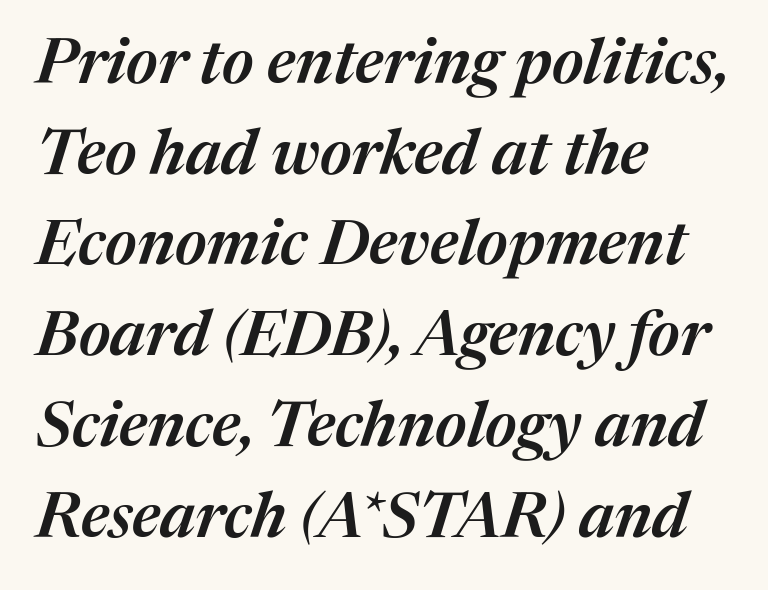
This block has exactly the height ordinary leading produces. Note the varied advance widths — an 'i' is clearly narrower than an 'm'. Clear beneath every line of the passage. There is no visible air inserted between adjacent glyphs.
